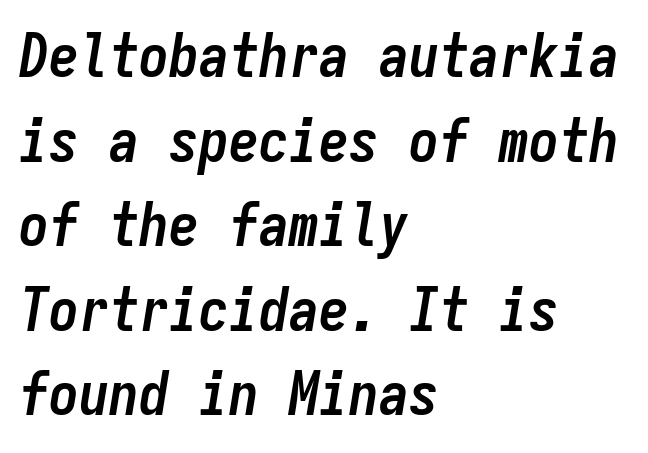
The font is running at its bold setting. The passage is arranged the way most books set body copy — flush left. Line spacing here is normal. Quick note: underline off. This sample uses plain, unmodified letter spacing.
